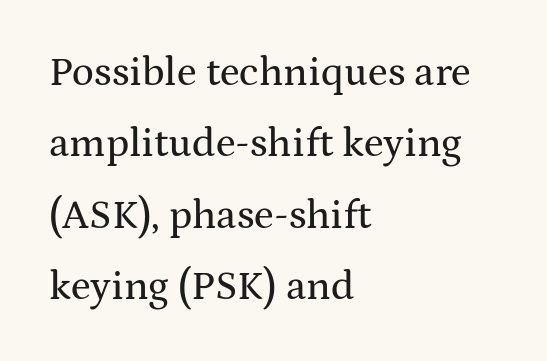
Students, note that the glyphs here touch the page at normal intervals. Yep, those are serifs on the letters. The string is rendered with underlining switched off. The letters advance in unequal steps, a hallmark of proportional type.
